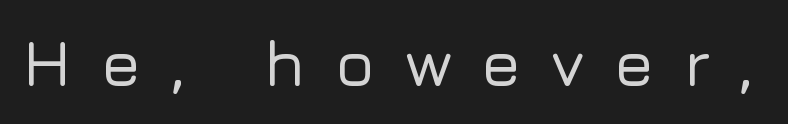
This is sans-serif lettering, the kind often seen on screens and signage. The space directly below the letters is spotless. The typography opts for an upright posture over an oblique one. Proportional: the letters do not fall into vertical columns. The letterforms stand isolated, each surrounded by extra space.
